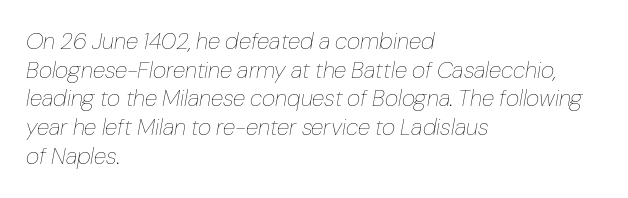
The image shows 23 px text type, italic (leaning right); set left-aligned, normal line spacing (1.25x), normal letter spacing, not underlined.
